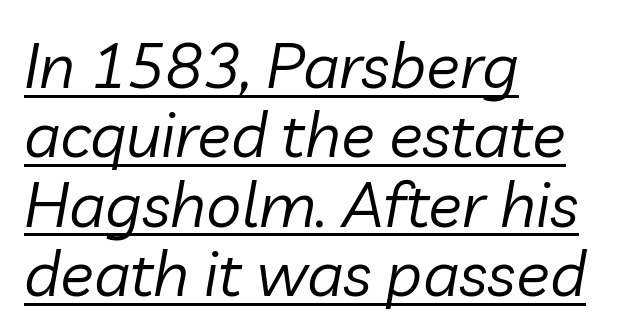
Q: Is the text bold? A: No.
Q: Is the text italic (slanted)? A: Yes, it leans right by about 10 degrees.
Q: Is the text underlined? A: Yes.
Q: How is the paragraph aligned? A: Left-aligned.
Q: Is the spacing between letters normal or unusually wide? A: Normal.
Q: Is the spacing between lines tight, normal or loose? A: Tight.
Q: Width (condensed, normal, or wide)? A: Normal.
Q: Stroke contrast? A: Low.
Q: x-height? A: Medium.
Q: Monospaced? A: No.
